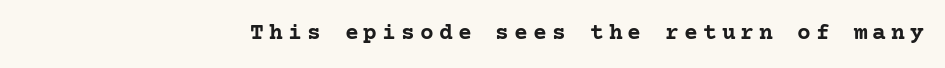
The typography opts for an upright posture over an oblique one. The compositor pushed each line to the right boundary. Inter-character spacing is expanded well beyond the font's built-in metrics. This is heavy type, rendered in bold.
